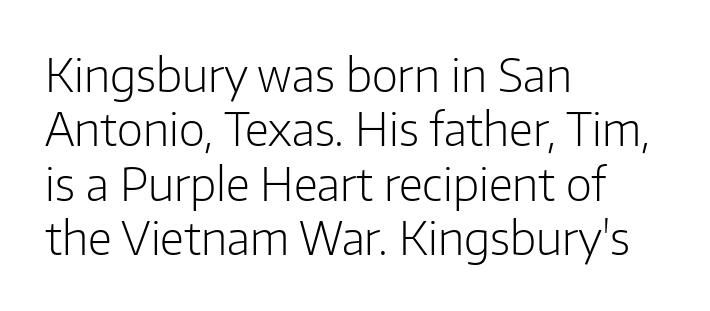
Any mark beneath the type? The region is blank. In terms of letterform style, serifs are entirely absent. Every character sits straight up, as roman type does. Here the designer chose a conventional face with non-uniform glyph widths. Default kerning and tracking; the words read as compact shapes.
